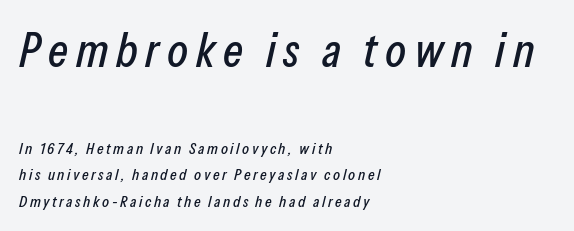
{"italic": "yes", "lean": "right", "slant_degrees": 13, "width": "condensed", "stroke_contrast": "low", "x_height": "medium", "monospaced": "no", "underline": "no", "align": "left", "line_spacing": "normal", "line_spacing_ratio": 1.67, "larger_block": "first", "size_ratio": 3.0, "glyph_px": 48}
